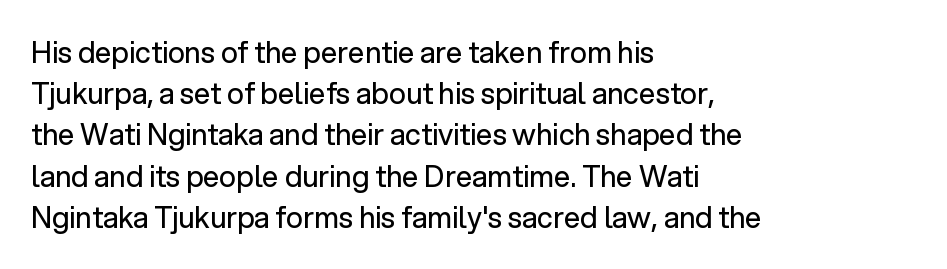
Q: Is the text bold? A: No.
Q: Is the text italic (slanted)? A: No, it is upright.
Q: Is the typeface a serif or a sans-serif typeface? A: Sans-serif.
Q: Is the text underlined? A: No.
Q: How is the paragraph aligned? A: Left-aligned.
Q: Is the spacing between letters normal or unusually wide? A: Normal.
Q: Is the spacing between lines tight, normal or loose? A: Normal.
Q: Width (condensed, normal, or wide)? A: Normal.
Q: Stroke contrast? A: Low.
Q: x-height? A: Medium.
Q: Monospaced? A: No.
